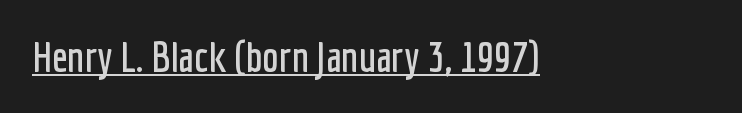
{"serif": "no", "italic": "no", "width": "condensed", "stroke_contrast": "low", "x_height": "medium", "monospaced": "no", "underline": "yes", "align": "left", "letter_spacing": "normal", "letter_spacing_em": 0.0, "glyph_px": 42}
